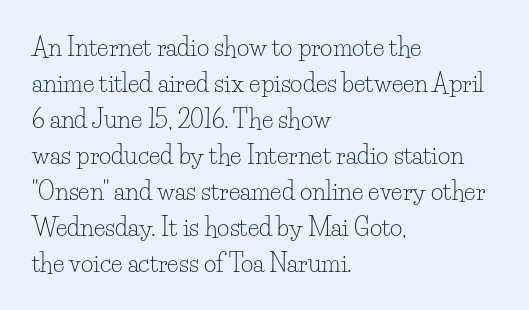
Q: Is the text bold? A: No.
Q: Is the text italic (slanted)? A: No, it is upright.
Q: Is the text underlined? A: No.
Q: How is the paragraph aligned? A: Left-aligned.
Q: Is the spacing between letters normal or unusually wide? A: Normal.
Q: Is the spacing between lines tight, normal or loose? A: Normal.
